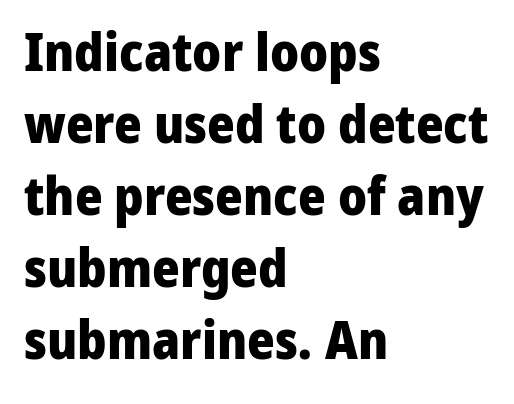
{"serif": "no", "italic": "no", "bold": "yes", "weight": "heavy", "width": "normal", "stroke_contrast": "low", "x_height": "medium", "monospaced": "no", "underline": "no", "align": "left", "line_spacing": "normal", "line_spacing_ratio": 1.36, "letter_spacing": "normal", "letter_spacing_em": 0.0, "glyph_px": 53}
